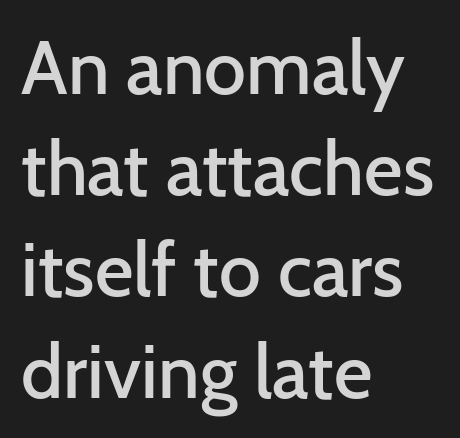
{"serif": "no", "italic": "no", "bold": "semi", "weight": "semibold", "width": "normal", "stroke_contrast": "low", "x_height": "medium", "monospaced": "no", "underline": "no", "align": "left", "line_spacing": "normal", "line_spacing_ratio": 1.35, "letter_spacing": "normal", "letter_spacing_em": 0.0, "glyph_px": 75}
